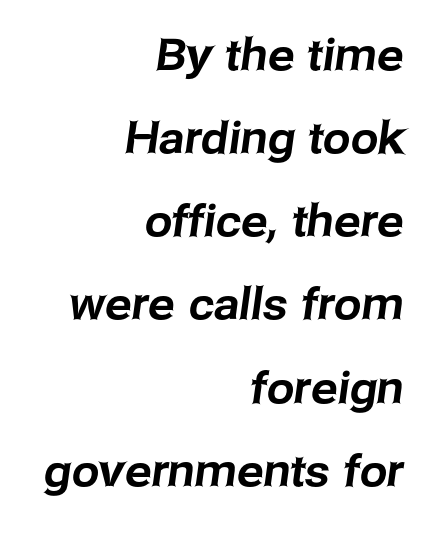
Beneath every word, the page is bare. Typeset ragged left — the right edge is the straight one. In terms of letterform style, serifs are entirely absent. The letters sit at their default tracking, neither squeezed nor spread. The passage shown is typed in a proportional face where columns would drift.
